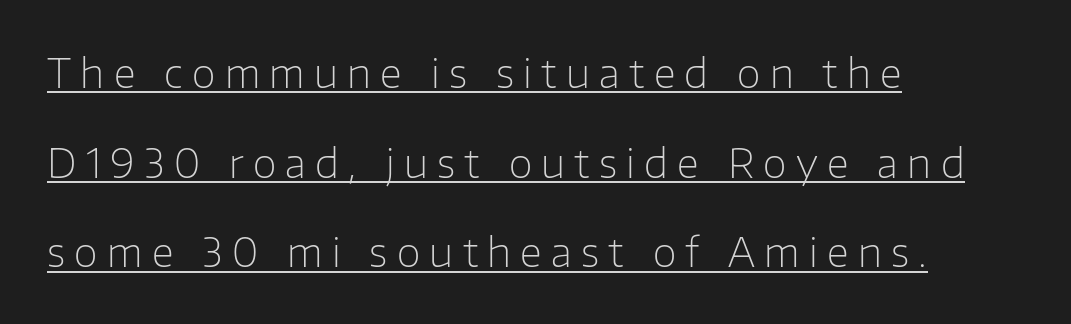
Q: Is the text bold? A: No.
Q: Is the text italic (slanted)? A: No, it is upright.
Q: Is the typeface a serif or a sans-serif typeface? A: Sans-serif.
Q: Is the text underlined? A: Yes.
Q: How is the paragraph aligned? A: Left-aligned.
Q: Is the spacing between letters normal or unusually wide? A: Unusually wide.
Q: Is the spacing between lines tight, normal or loose? A: Loose.
Q: Width (condensed, normal, or wide)? A: Normal.
Q: Stroke contrast? A: Low.
Q: x-height? A: Medium.
Q: Monospaced? A: No.
